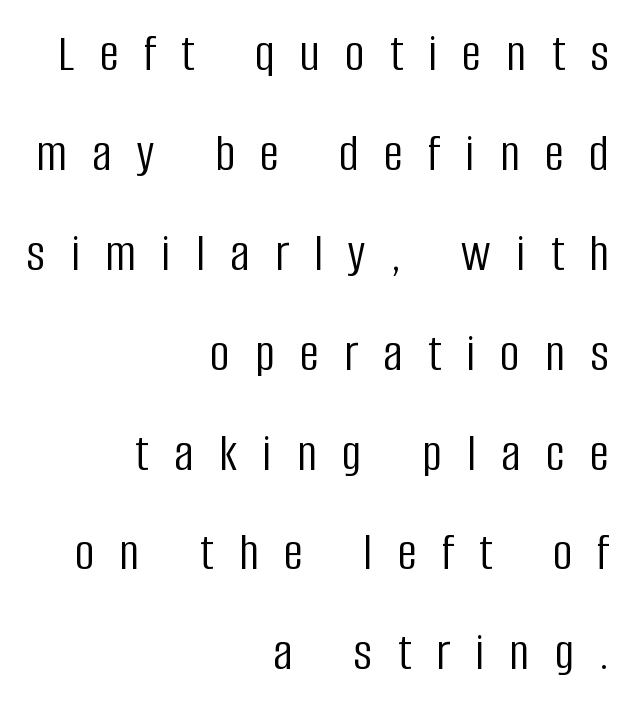
Q: Is the text bold? A: No.
Q: Is the text italic (slanted)? A: No, it is upright.
Q: Is the typeface a serif or a sans-serif typeface? A: Sans-serif.
Q: Is the text underlined? A: No.
Q: How is the paragraph aligned? A: Right-aligned.
Q: Is the spacing between letters normal or unusually wide? A: Unusually wide.
Q: Width (condensed, normal, or wide)? A: Condensed.
Q: Stroke contrast? A: Low.
Q: x-height? A: Large.
Q: Monospaced? A: No.
